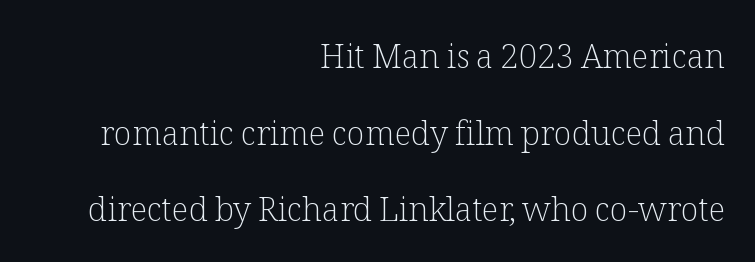
The image shows 33 px light serif type, upright; set right-aligned, loose line spacing (2.32x), normal letter spacing, not underlined; low stroke contrast and a medium x-height.
